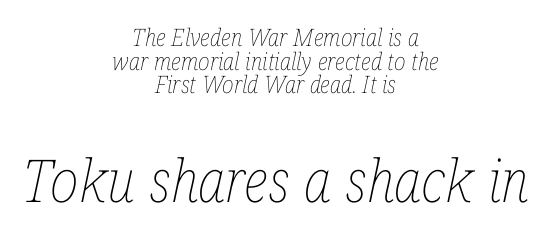
The image shows 59 px thin, condensed type, italic (leaning right); set centered, tight line spacing (0.98x), normal letter spacing, not underlined; the second (bottom) block is 2.46x larger; low stroke contrast and a medium x-height.
